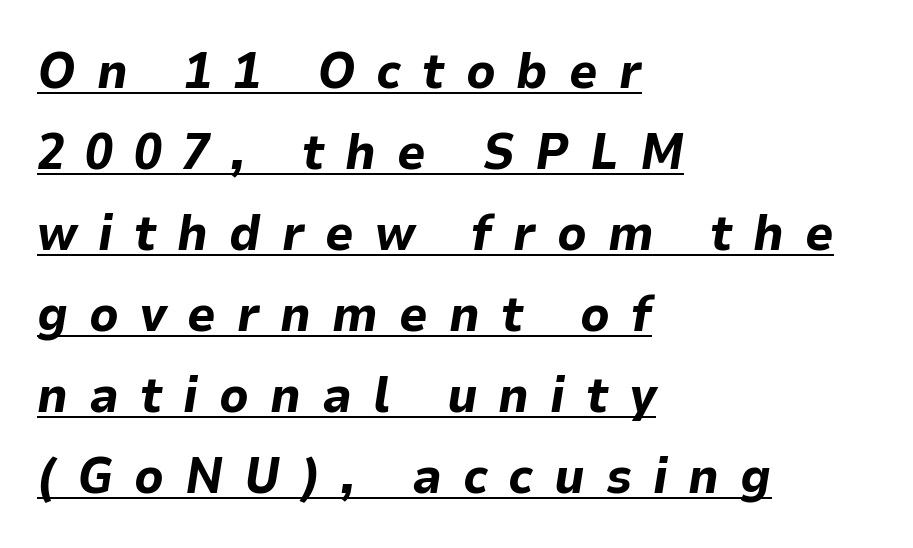
{"italic": "yes", "lean": "right", "slant_degrees": 9, "bold": "yes", "weight": "bold", "width": "normal", "stroke_contrast": "low", "x_height": "medium", "monospaced": "no", "underline": "yes", "align": "left", "line_spacing": "normal", "line_spacing_ratio": 1.62, "letter_spacing": "wide", "letter_spacing_em": 0.42, "glyph_px": 50}
